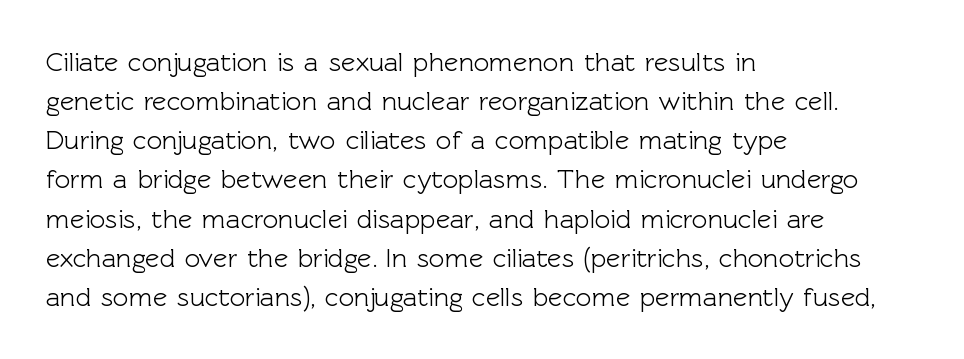
The image shows 27 px text type, upright; set left-aligned, normal line spacing (1.45x), normal letter spacing, not underlined.
